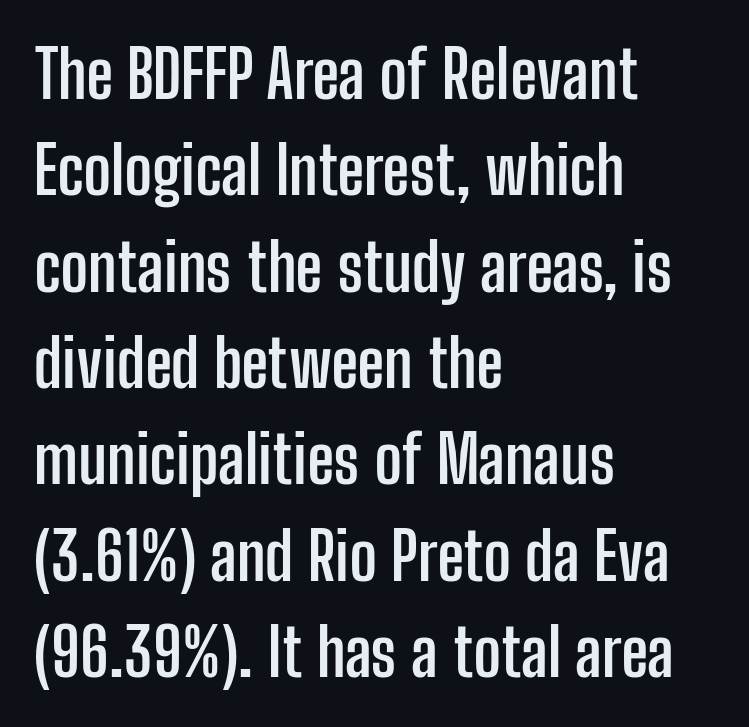
The image shows 66 px semibold, condensed sans-serif type, upright; set left-aligned, normal line spacing (1.46x), normal letter spacing, not underlined; low stroke contrast and a medium x-height.
